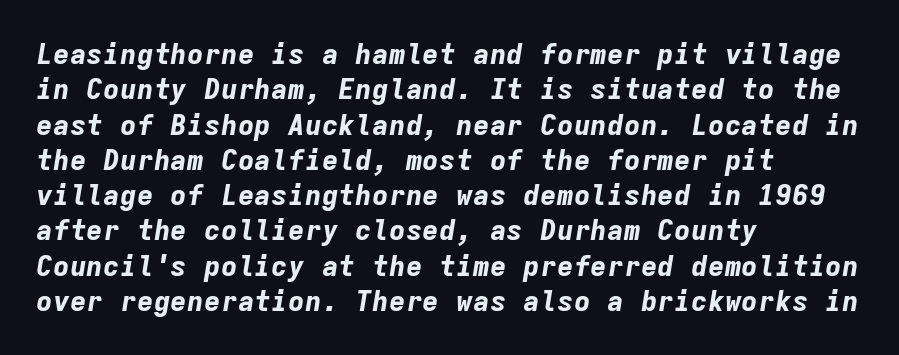
Q: Is the text bold? A: Yes.
Q: Is the text italic (slanted)? A: Yes, it leans right by about 9 degrees.
Q: Is the text underlined? A: No.
Q: How is the paragraph aligned? A: Left-aligned.
Q: Is the spacing between letters normal or unusually wide? A: Normal.
Q: Is the spacing between lines tight, normal or loose? A: Normal.
Q: Width (condensed, normal, or wide)? A: Normal.
Q: Stroke contrast? A: Low.
Q: x-height? A: Medium.
Q: Monospaced? A: Yes.
